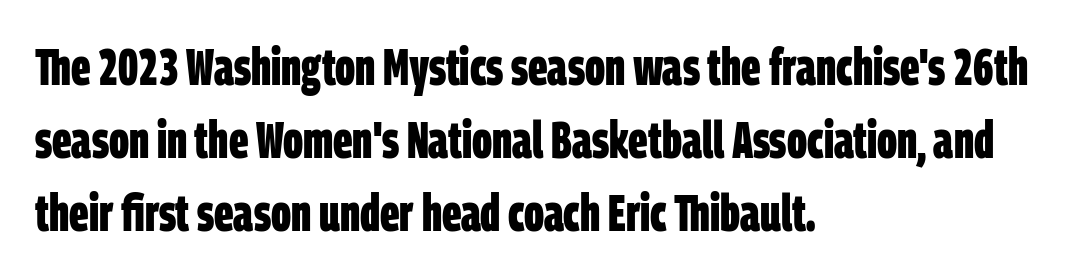
{"serif": "no", "bold": "yes", "weight": "bold", "width": "condensed", "stroke_contrast": "low", "x_height": "large", "monospaced": "no", "underline": "no", "align": "left", "line_spacing": "normal", "line_spacing_ratio": 1.43, "letter_spacing": "normal", "letter_spacing_em": 0.0, "glyph_px": 51}
